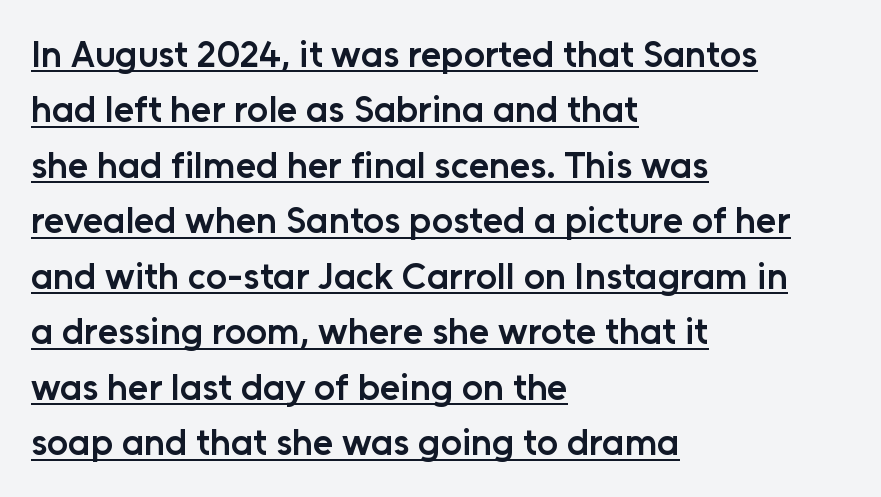
The image shows 37 px semibold sans-serif type, upright; set left-aligned, normal line spacing (1.5x), normal letter spacing, underlined; low stroke contrast and a medium x-height.
